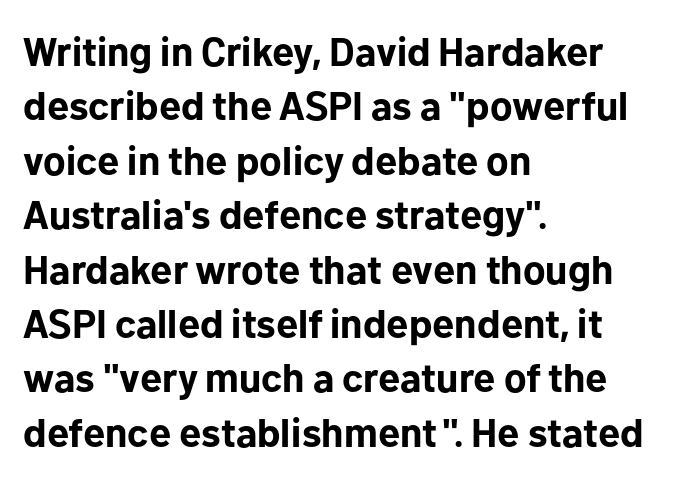
The image shows 40 px bold sans-serif type, upright; set left-aligned, normal line spacing (1.36x), normal letter spacing, not underlined; low stroke contrast and a medium x-height.
